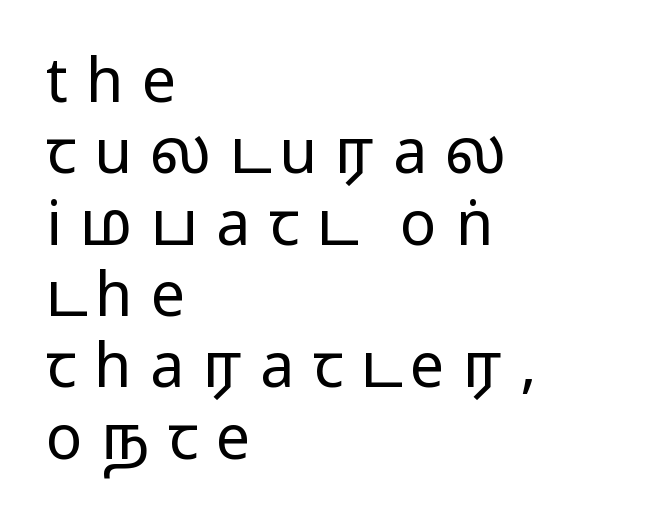
Rendered with straight, roman letterforms. Plain, unruled lines of type. Spacing verdict: proportional, widths tailored to each character. Each letter's strokes conclude bluntly, with no projecting serifs.
